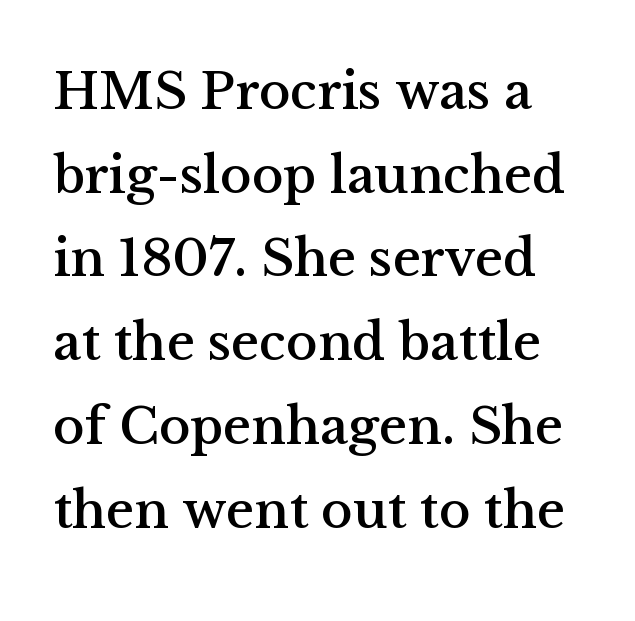
The image shows 53 px serif type, upright; set normal line spacing (1.58x), normal letter spacing, not underlined; medium stroke contrast and a medium x-height.
